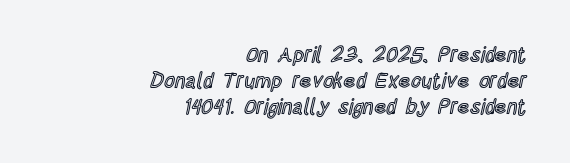
Q: Is the text italic (slanted)? A: Yes.
Q: Is the text underlined? A: No.
Q: How is the paragraph aligned? A: Right-aligned.
Q: Is the spacing between letters normal or unusually wide? A: Normal.
